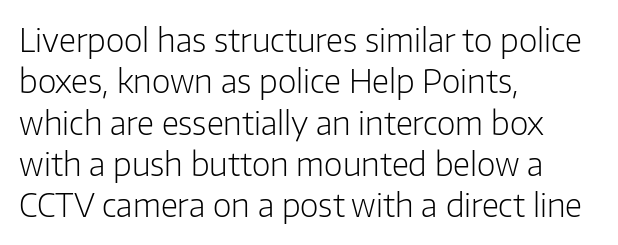
The image shows 32 px light sans-serif type, upright; set left-aligned, normal line spacing (1.29x), normal letter spacing, not underlined; low stroke contrast and a medium x-height.
